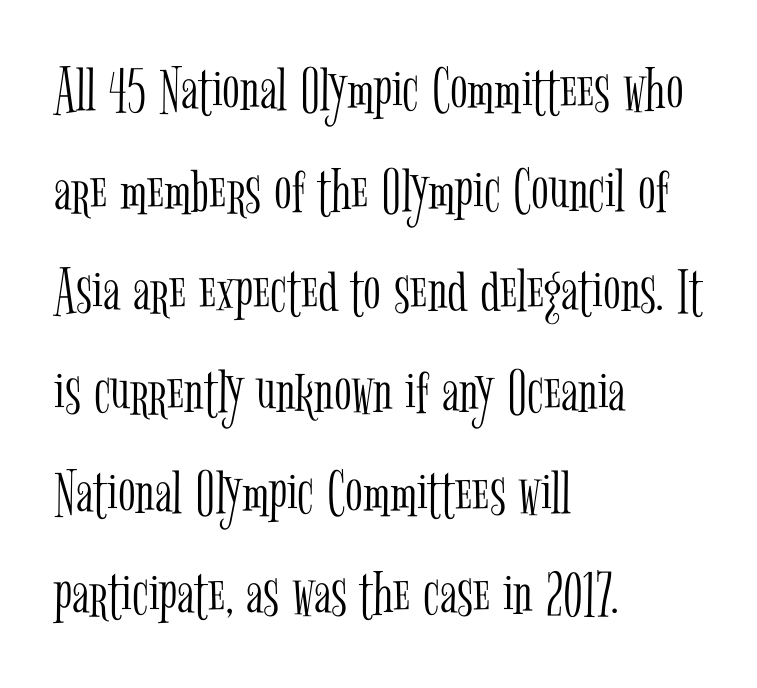
The image shows 65 px light, condensed serif type, upright; set left-aligned, normal line spacing (1.55x), normal letter spacing, not underlined; low stroke contrast and a medium x-height.
